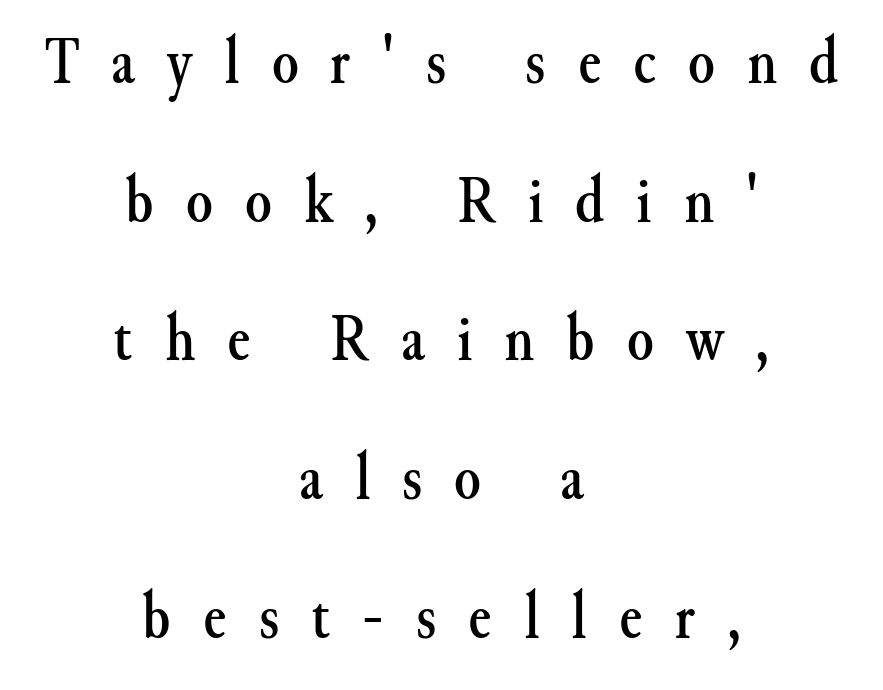
Q: Is the text italic (slanted)? A: No, it is upright.
Q: Is the typeface a serif or a sans-serif typeface? A: Serif.
Q: Is the text underlined? A: No.
Q: How is the paragraph aligned? A: Centered.
Q: Is the spacing between letters normal or unusually wide? A: Unusually wide.
Q: Is the spacing between lines tight, normal or loose? A: Loose.
Q: Width (condensed, normal, or wide)? A: Normal.
Q: Stroke contrast? A: Medium.
Q: x-height? A: Small.
Q: Monospaced? A: No.
